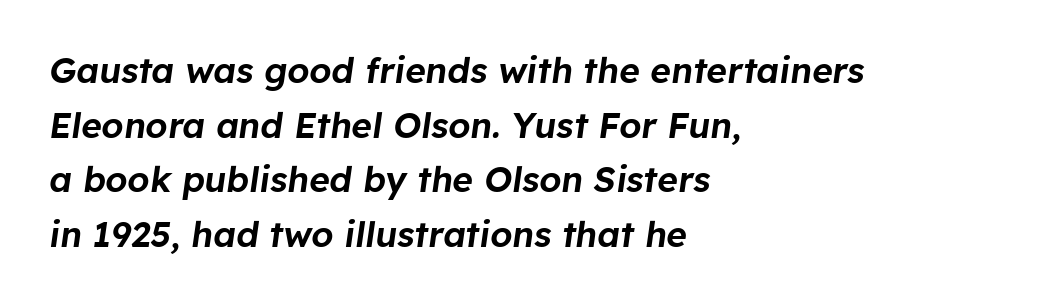
The image shows 35 px text type, italic (leaning right); set left-aligned, normal line spacing (1.56x), normal letter spacing, not underlined; low stroke contrast and a medium x-height.
